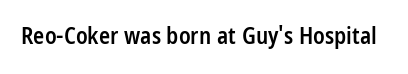
The image shows 23 px text type, upright; set normal letter spacing, not underlined.
